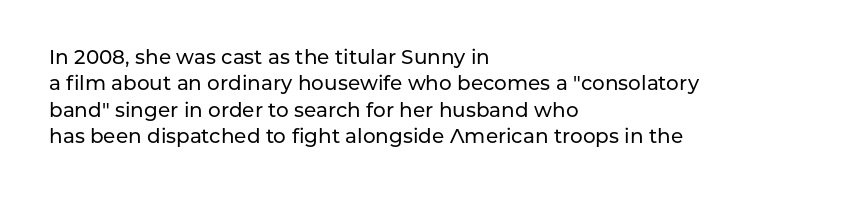
Default kerning and tracking; the words read as compact shapes. Evenly set lines give the paragraph a standard silhouette. In CSS terms this would be text-align: left. A bare baseline throughout the passage. Every character sits straight up, as roman type does.
